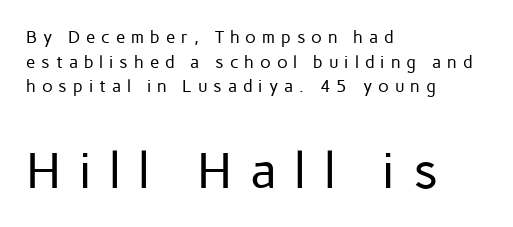
Q: Is the text bold? A: No.
Q: Is the text italic (slanted)? A: No, it is upright.
Q: Is the typeface a serif or a sans-serif typeface? A: Sans-serif.
Q: Is the text underlined? A: No.
Q: How is the paragraph aligned? A: Left-aligned.
Q: Is the spacing between letters normal or unusually wide? A: Unusually wide.
Q: Is the spacing between lines tight, normal or loose? A: Normal.
Q: Which block of text is set in a larger size, the first (top) or the second (bottom)? A: The second (bottom) one.
Q: Width (condensed, normal, or wide)? A: Normal.
Q: Stroke contrast? A: Low.
Q: x-height? A: Medium.
Q: Monospaced? A: No.
